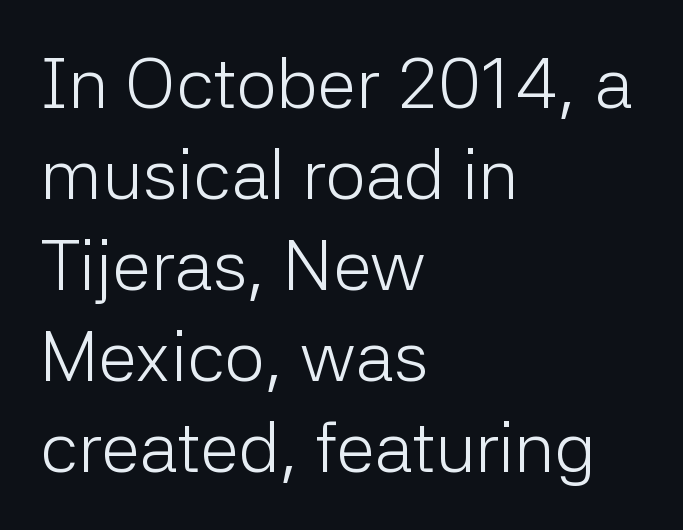
Q: Is the text bold? A: No.
Q: Is the text italic (slanted)? A: No, it is upright.
Q: Is the typeface a serif or a sans-serif typeface? A: Sans-serif.
Q: Is the text underlined? A: No.
Q: How is the paragraph aligned? A: Left-aligned.
Q: Is the spacing between letters normal or unusually wide? A: Normal.
Q: Is the spacing between lines tight, normal or loose? A: Normal.
Q: Width (condensed, normal, or wide)? A: Normal.
Q: Stroke contrast? A: Low.
Q: x-height? A: Medium.
Q: Monospaced? A: No.
